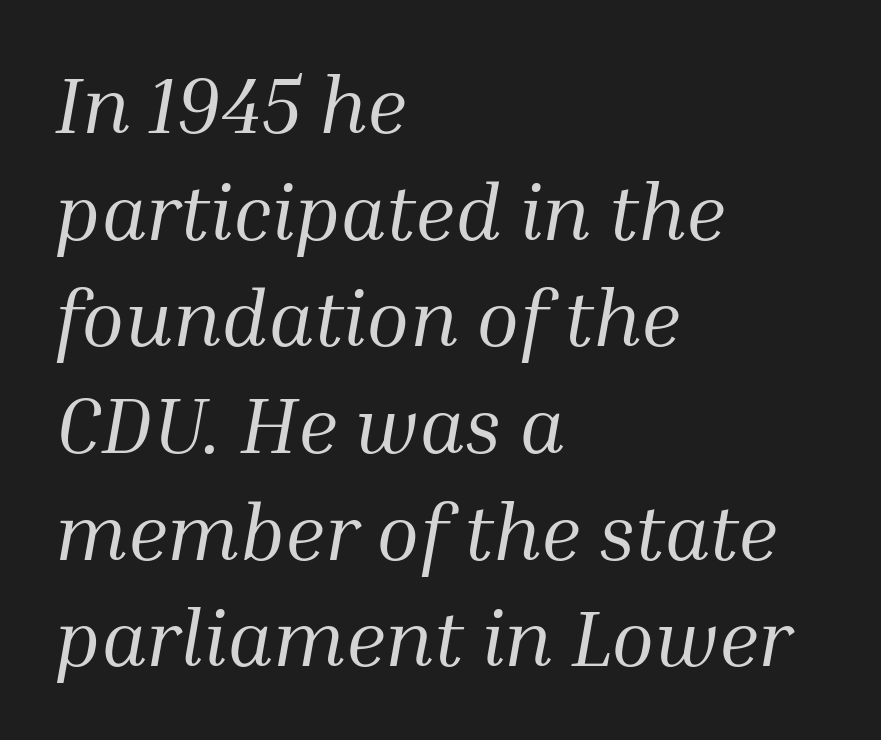
The image shows 79 px regular-weight serif type, italic (leaning right); set left-aligned, normal line spacing (1.35x), normal letter spacing, not underlined; medium stroke contrast and a medium x-height.
